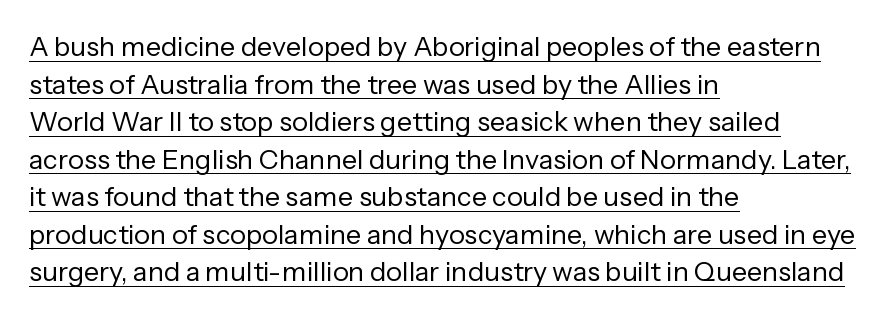
Q: Is the text bold? A: No.
Q: Is the text italic (slanted)? A: No, it is upright.
Q: Is the text underlined? A: Yes.
Q: How is the paragraph aligned? A: Left-aligned.
Q: Is the spacing between letters normal or unusually wide? A: Normal.
Q: Is the spacing between lines tight, normal or loose? A: Normal.
